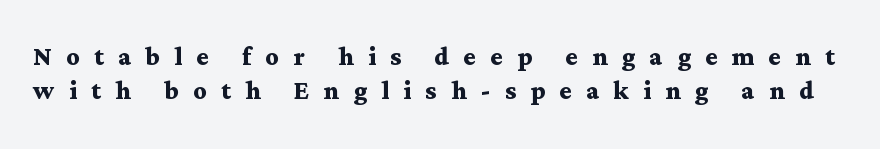
The image shows 33 px semibold, wide serif type, upright; set tight line spacing (1.03x), unusually wide letter spacing (+0.43 em), not underlined; medium stroke contrast and a medium x-height.
